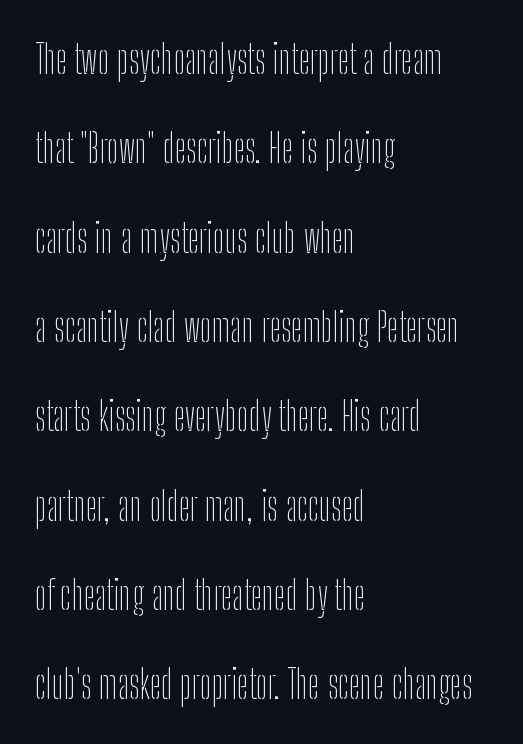
The image shows 39 px thin, condensed sans-serif type, upright; set left-aligned, loose line spacing (2.29x), normal letter spacing, not underlined; low stroke contrast and a medium x-height.
